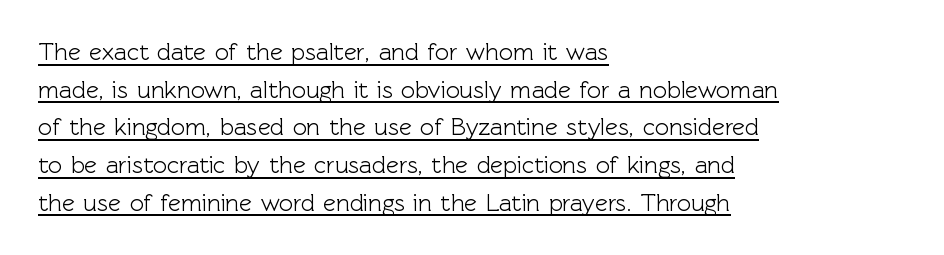
This sample uses an upright cut, with every glyph sitting square on the baseline. Tracking here is standard; glyphs follow each other at the usual distance. The rendering uses a moderate line-height, typical for paragraphs. Horizontal alignment here is leftward, the default for most running prose. Emphasis is given by a line drawn under the lettering.
